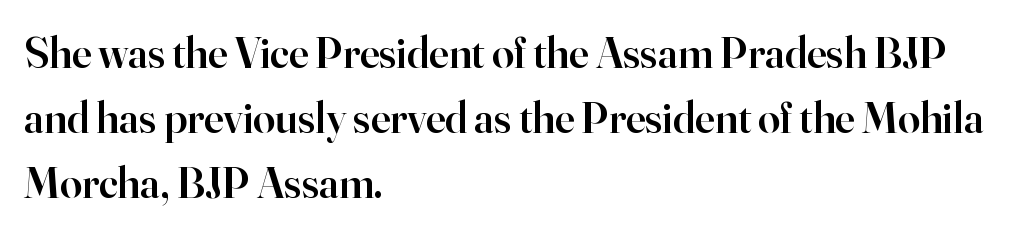
Q: Is the text bold? A: Semi-bold.
Q: Is the text italic (slanted)? A: No, it is upright.
Q: Is the typeface a serif or a sans-serif typeface? A: Serif.
Q: Is the text underlined? A: No.
Q: How is the paragraph aligned? A: Left-aligned.
Q: Is the spacing between letters normal or unusually wide? A: Normal.
Q: Is the spacing between lines tight, normal or loose? A: Normal.
Q: Width (condensed, normal, or wide)? A: Normal.
Q: Stroke contrast? A: High.
Q: x-height? A: Small.
Q: Monospaced? A: No.
